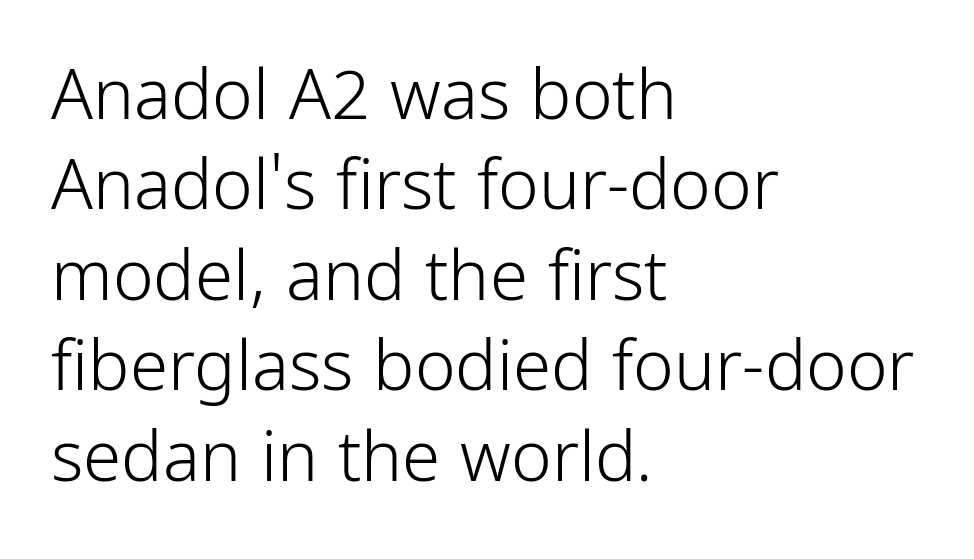
Q: Is the text bold? A: No.
Q: Is the text italic (slanted)? A: No, it is upright.
Q: Is the typeface a serif or a sans-serif typeface? A: Sans-serif.
Q: Is the text underlined? A: No.
Q: How is the paragraph aligned? A: Left-aligned.
Q: Is the spacing between letters normal or unusually wide? A: Normal.
Q: Is the spacing between lines tight, normal or loose? A: Normal.
Q: Width (condensed, normal, or wide)? A: Condensed.
Q: Stroke contrast? A: Low.
Q: x-height? A: Medium.
Q: Monospaced? A: No.
